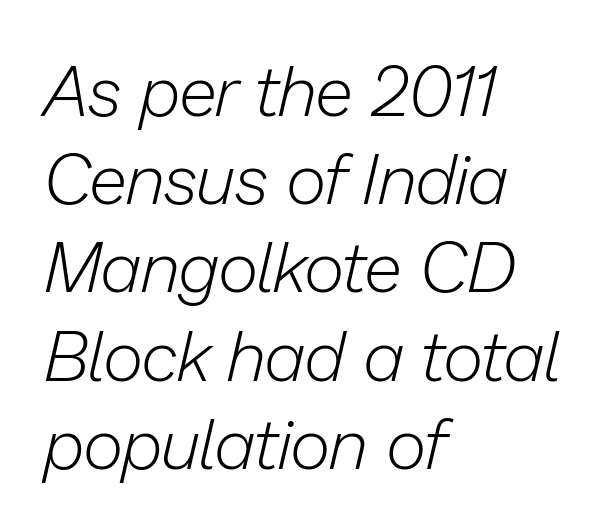
The image shows 70 px light type, italic (leaning right); set left-aligned, normal line spacing (1.26x), normal letter spacing, not underlined; low stroke contrast and a medium x-height.
